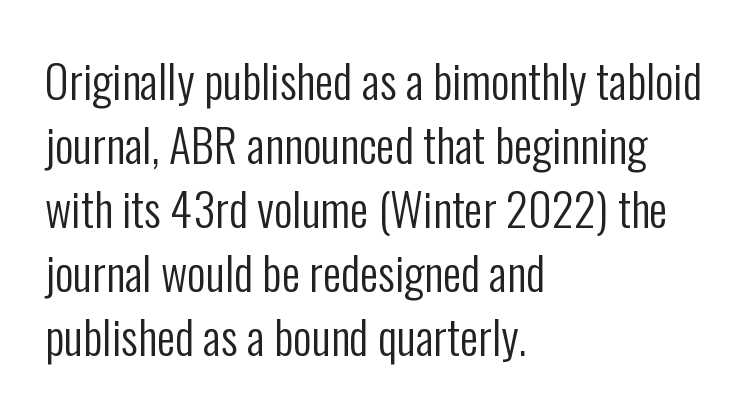
The image shows 46 px regular-weight, condensed sans-serif type, upright; set left-aligned, normal line spacing (1.39x), normal letter spacing, not underlined; low stroke contrast and a medium x-height.
